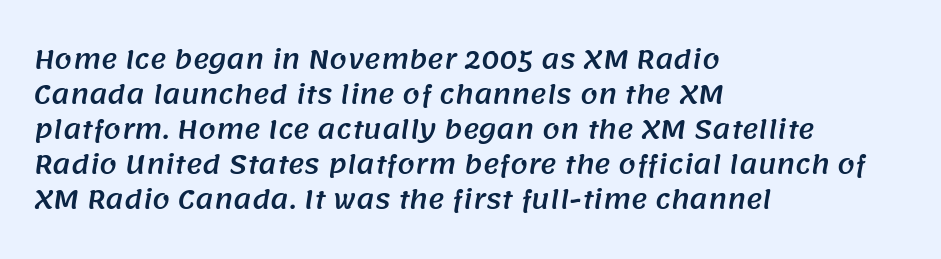
{"underline": "no", "align": "left", "line_spacing": "normal", "line_spacing_ratio": 1.4, "letter_spacing": "normal", "letter_spacing_em": 0.0, "glyph_px": 25}
